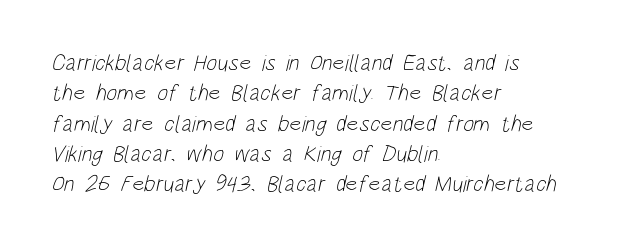
The image shows 23 px text type; set left-aligned, normal line spacing (1.32x), normal letter spacing, not underlined.
